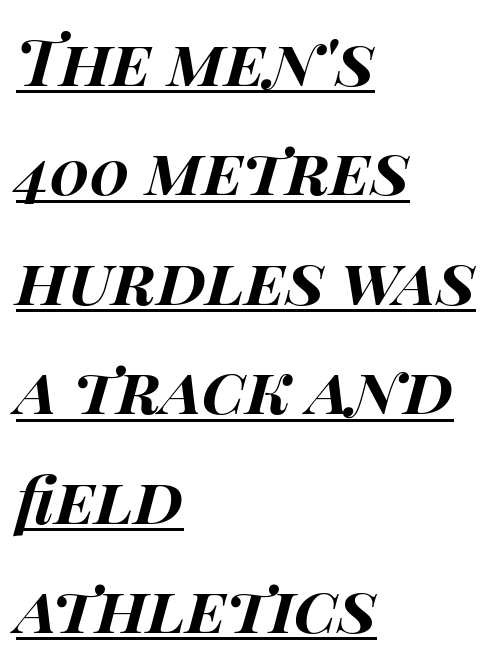
Q: Is the text bold? A: Yes.
Q: Is the text italic (slanted)? A: Yes, it leans right by about 14 degrees.
Q: Is the text underlined? A: Yes.
Q: How is the paragraph aligned? A: Left-aligned.
Q: Is the spacing between letters normal or unusually wide? A: Normal.
Q: Width (condensed, normal, or wide)? A: Wide.
Q: Stroke contrast? A: High.
Q: x-height? A: Large.
Q: Monospaced? A: No.
